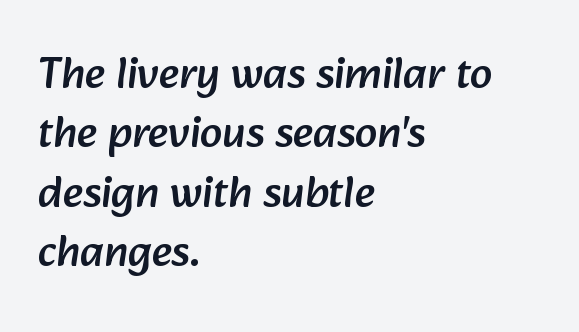
The image shows 45 px sans-serif type; set left-aligned, normal line spacing (1.32x), normal letter spacing, not underlined; low stroke contrast and a medium x-height.
